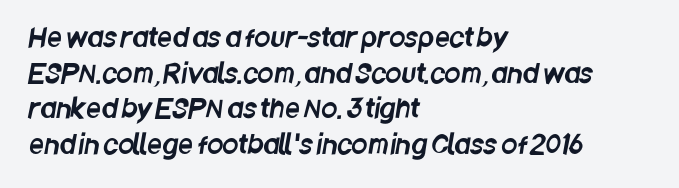
The image shows 26 px text type; set left-aligned, normal line spacing (1.37x), normal letter spacing, not underlined.
